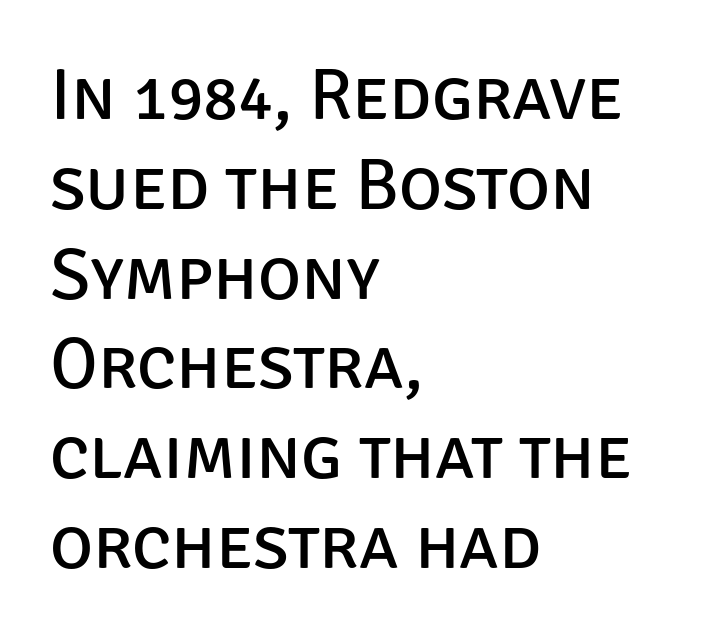
The zone under the glyphs is completely vacant. Think of a printed novel: that variable character pitch is what you see here. No heavy texture on the line: the type isn't bold. The typesetter chose a ragged-right arrangement here. Words appear dense and cohesive because spacing is normal. Vertical strokes here are truly vertical.
